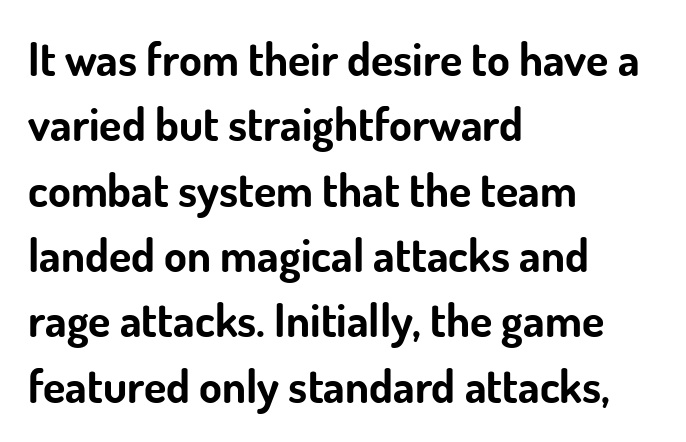
Q: Is the text bold? A: Yes.
Q: Is the text italic (slanted)? A: No, it is upright.
Q: Is the typeface a serif or a sans-serif typeface? A: Sans-serif.
Q: Is the text underlined? A: No.
Q: How is the paragraph aligned? A: Left-aligned.
Q: Is the spacing between letters normal or unusually wide? A: Normal.
Q: Is the spacing between lines tight, normal or loose? A: Normal.
Q: Width (condensed, normal, or wide)? A: Normal.
Q: Stroke contrast? A: Low.
Q: x-height? A: Small.
Q: Monospaced? A: No.
